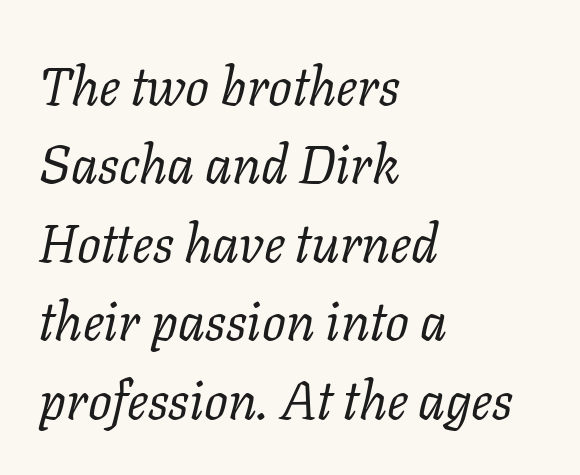
A student would call this left alignment; a typographer would say flush left, rag right. Spacing verdict: proportional, widths tailored to each character. Descender tails drop into unmarked territory. Each letter's strokes conclude with small projecting serifs.
